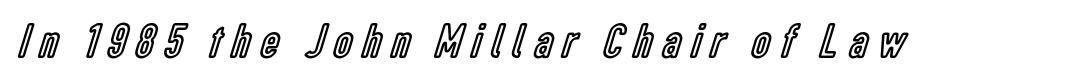
A typesetter would call this proportional, since set widths differ per character. The tracking jumps out immediately: characters are airy and widely separated. Letters rest on an invisible, unmarked baseline.
